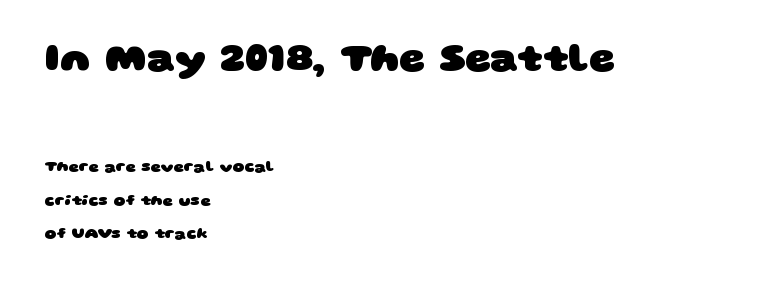
The image shows 40 px heavy, wide sans-serif type; set left-aligned, loose line spacing (2.1x), normal letter spacing, not underlined; the first (top) block is 2.5x larger; low stroke contrast and a large x-height.
